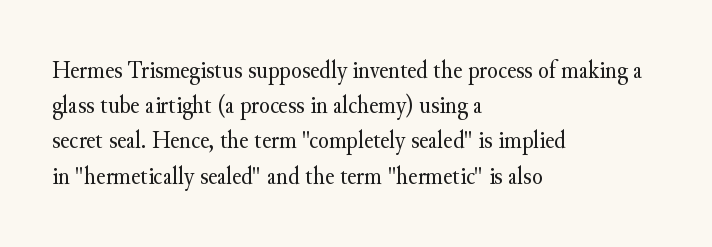
Q: Is the text bold? A: No.
Q: Is the text italic (slanted)? A: No, it is upright.
Q: Is the text underlined? A: No.
Q: How is the paragraph aligned? A: Left-aligned.
Q: Is the spacing between letters normal or unusually wide? A: Normal.
Q: Is the spacing between lines tight, normal or loose? A: Normal.
